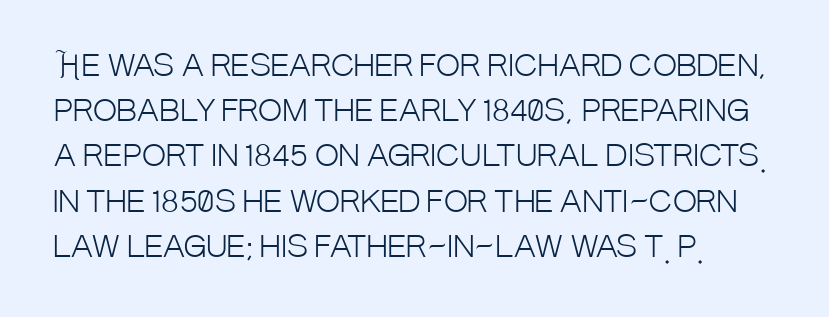
Q: Is the text bold? A: No.
Q: Is the text italic (slanted)? A: No, it is upright.
Q: Is the typeface a serif or a sans-serif typeface? A: Sans-serif.
Q: Is the text underlined? A: No.
Q: Is the spacing between letters normal or unusually wide? A: Normal.
Q: Is the spacing between lines tight, normal or loose? A: Normal.
Q: Width (condensed, normal, or wide)? A: Condensed.
Q: Stroke contrast? A: Low.
Q: x-height? A: Large.
Q: Monospaced? A: No.
